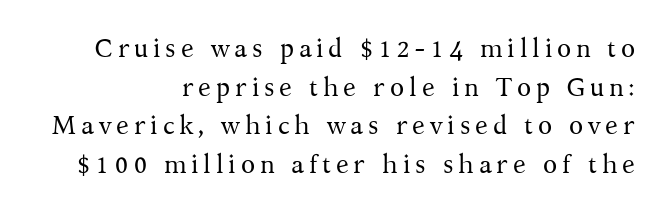
{"italic": "no", "bold": "no", "underline": "no", "align": "right", "line_spacing": "normal", "line_spacing_ratio": 1.49, "glyph_px": 26}
